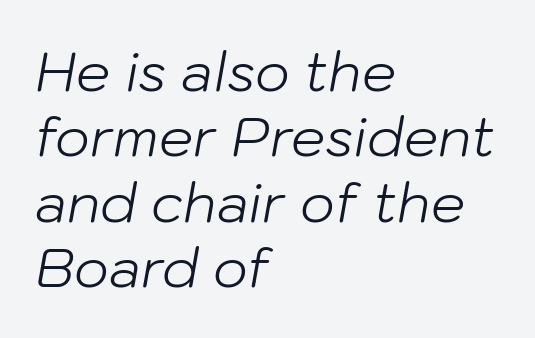
The image shows 54 px light type, italic (leaning right); set left-aligned, line spacing 1.21x, normal letter spacing, not underlined; low stroke contrast and a medium x-height.
